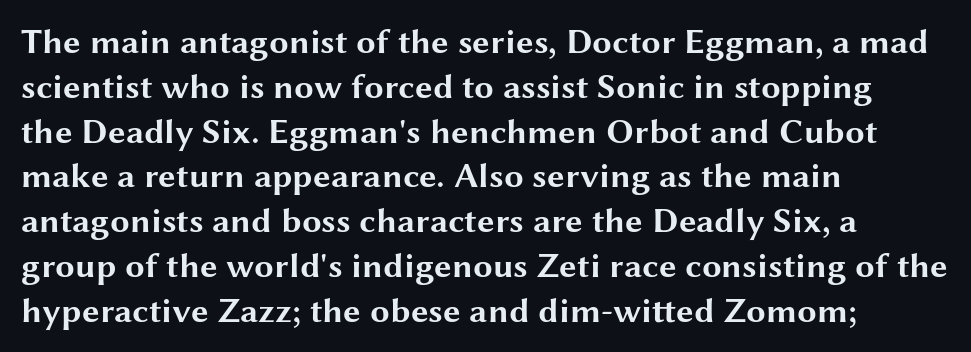
Thick stems and heavy bowls — unmistakably bold. Does the lettering tilt? It doesn't — this is upright. You could not count columns in this text — the font is proportionally spaced. The rendering anchors every line to the left-hand side. Honestly, there is no underline to notice here at all.
